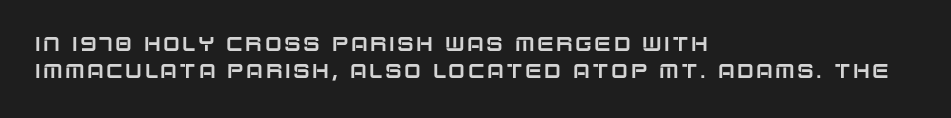
Is the block centered? No — it sits flush against the left margin. Honestly, the row spacing looks completely unremarkable. Posture: straight, roman, zero tilt. The strip under each line holds only bare page.
